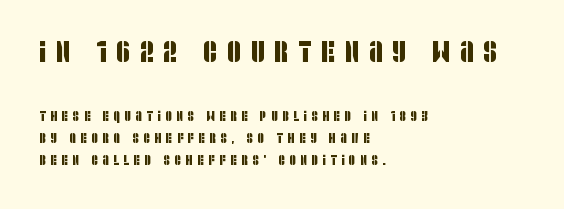
The image shows 30 px condensed sans-serif type; set left-aligned, normal line spacing (1.57x), unusually wide letter spacing (+0.33 em), not underlined; the first (top) block is 2.14x larger; low stroke contrast and a large x-height.
